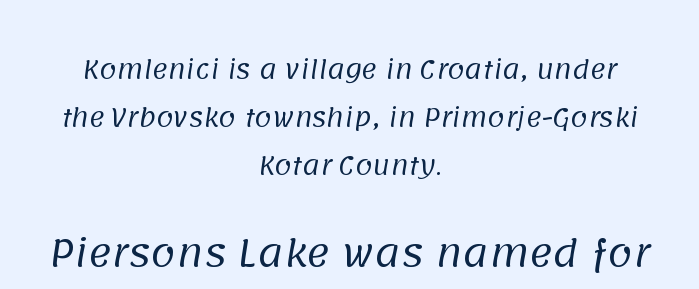
The image shows 36 px regular-weight sans-serif type; set centered, loose line spacing (1.99x), normal letter spacing, not underlined; the second (bottom) block is 1.5x larger; low stroke contrast and a large x-height.
